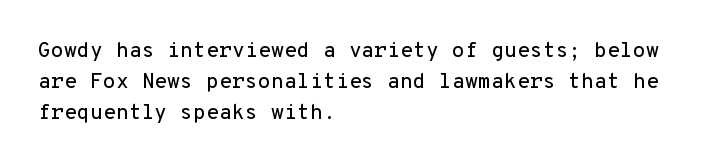
Q: Is the text italic (slanted)? A: No, it is upright.
Q: Is the text underlined? A: No.
Q: How is the paragraph aligned? A: Left-aligned.
Q: Is the spacing between letters normal or unusually wide? A: Normal.
Q: Is the spacing between lines tight, normal or loose? A: Normal.
